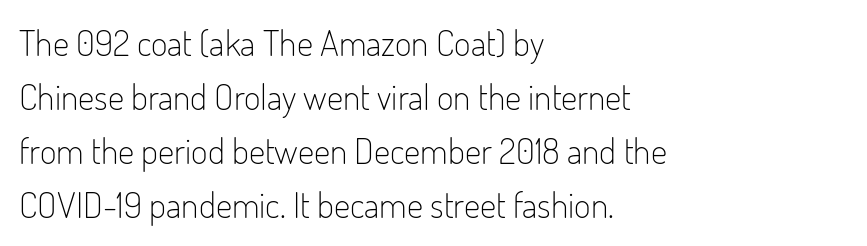
The image shows 36 px light, condensed sans-serif type, upright; set left-aligned, normal line spacing (1.5x), normal letter spacing, not underlined; low stroke contrast and a small x-height.
